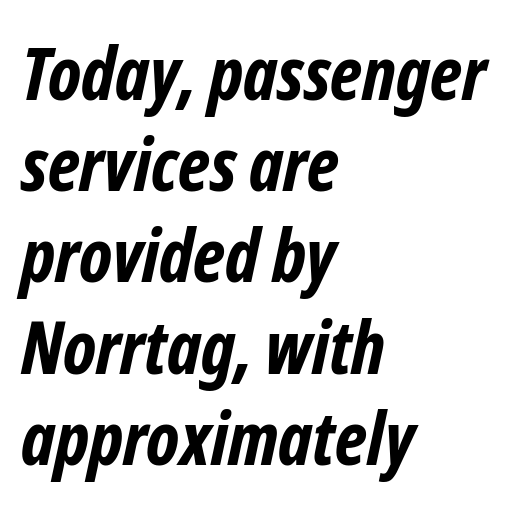
The image shows 73 px bold, condensed sans-serif type; set left-aligned, normal line spacing (1.25x), normal letter spacing, not underlined; low stroke contrast and a medium x-height.
